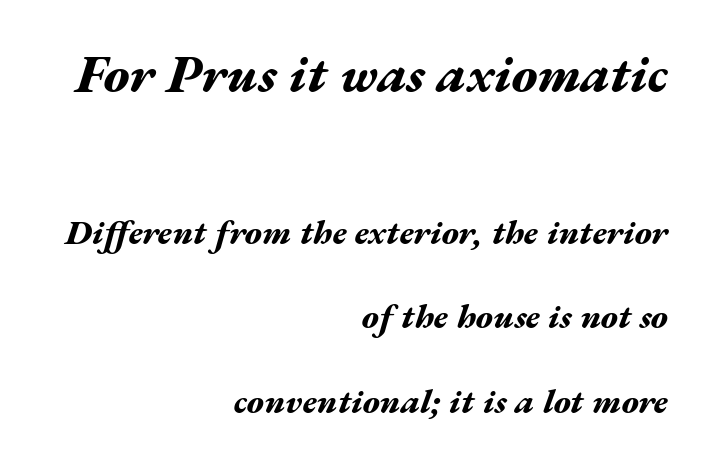
Every row of glyphs terminates at an identical x-position on the right. The space directly below the letters is spotless. The line-height multiplier appears high, well above default. The sample has been set heavy, in full bold.
